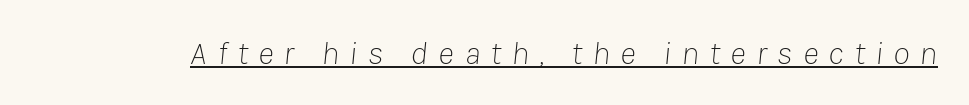
Heaviness? Minimal to ordinary, like unemphasized prose. Underline: present. Italic: yes, the glyphs are oblique. This rendering widens character spacing well past its baseline value.
